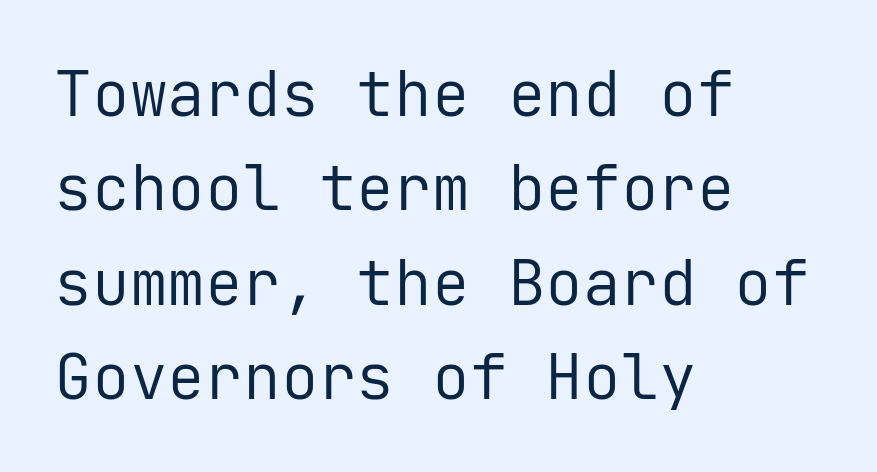
The image shows 63 px regular-weight sans-serif type, upright, monospaced; set left-aligned, normal line spacing (1.5x), normal letter spacing, not underlined; low stroke contrast and a medium x-height.
